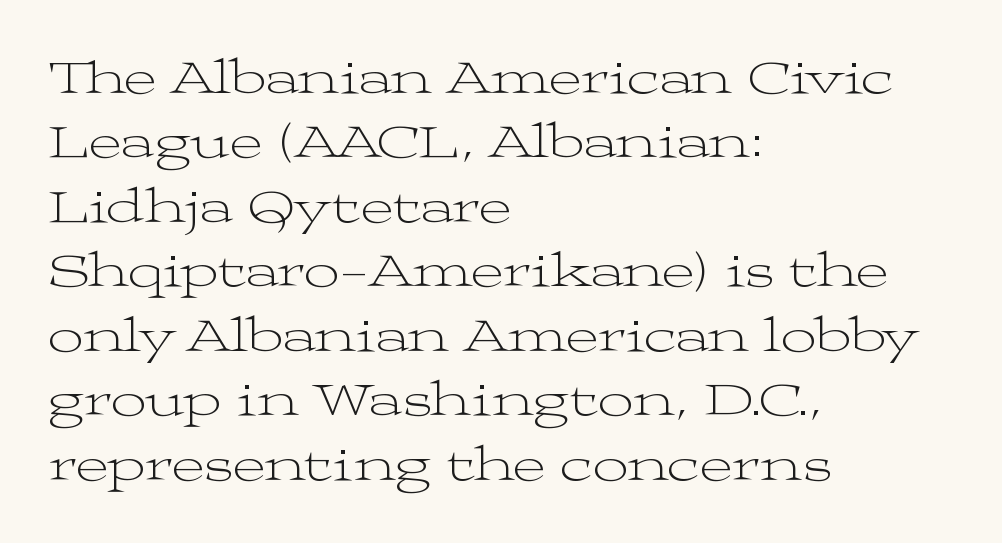
The image shows 50 px light, wide serif type, upright; set left-aligned, normal line spacing (1.29x), normal letter spacing, not underlined; medium stroke contrast and a medium x-height.
